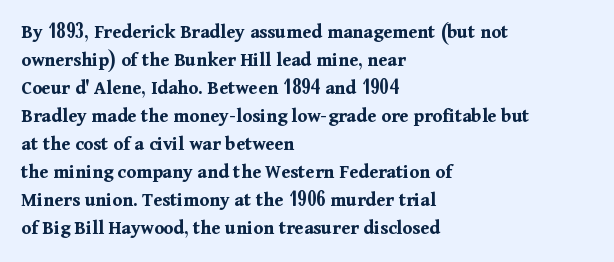
The image shows 20 px bold type, upright; set left-aligned, normal line spacing (1.4x), normal letter spacing, not underlined.
